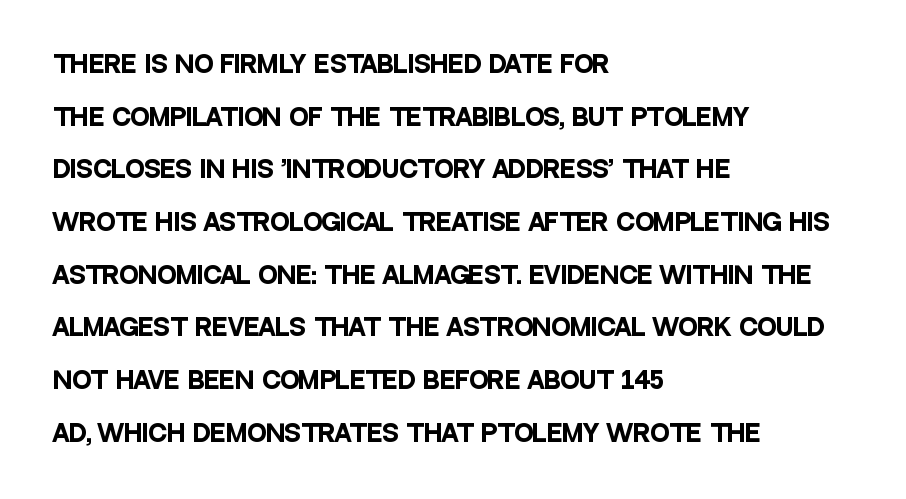
Q: Is the text bold? A: Yes.
Q: Is the text italic (slanted)? A: No, it is upright.
Q: Is the text underlined? A: No.
Q: How is the paragraph aligned? A: Left-aligned.
Q: Is the spacing between letters normal or unusually wide? A: Normal.
Q: Is the spacing between lines tight, normal or loose? A: Loose.
